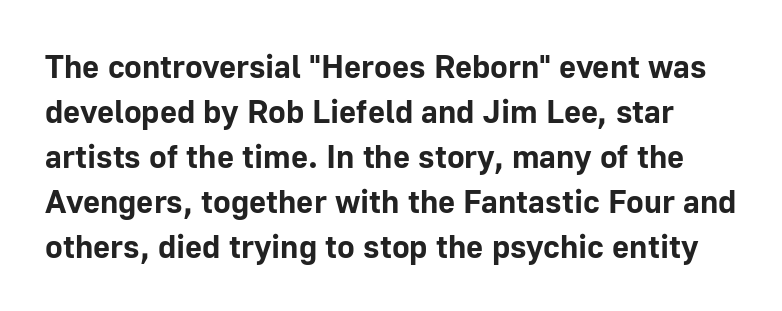
Q: Is the text bold? A: Yes.
Q: Is the text italic (slanted)? A: No, it is upright.
Q: Is the typeface a serif or a sans-serif typeface? A: Sans-serif.
Q: Is the text underlined? A: No.
Q: Is the spacing between letters normal or unusually wide? A: Normal.
Q: Is the spacing between lines tight, normal or loose? A: Normal.
Q: Width (condensed, normal, or wide)? A: Normal.
Q: Stroke contrast? A: Low.
Q: x-height? A: Medium.
Q: Monospaced? A: No.
